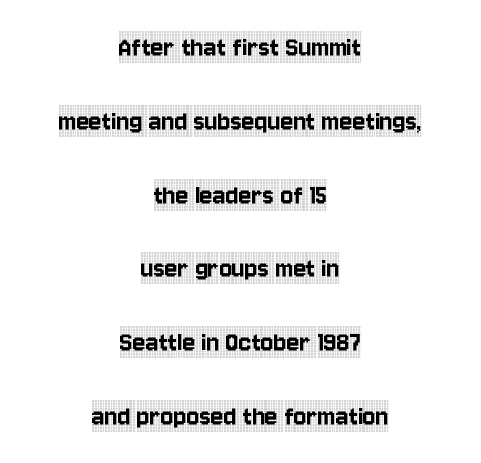
The image shows 30 px condensed serif type, upright; set centered, loose line spacing (2.46x), normal letter spacing, not underlined; a large x-height.
